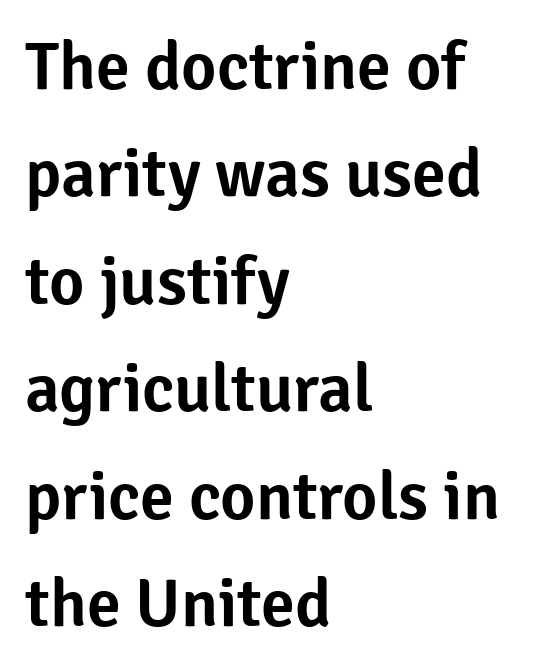
The letters advance in unequal steps, a hallmark of proportional type. Typeset ragged right — the left edge is the straight one. Note: no serifs on the glyphs. No word sits above an underline.
